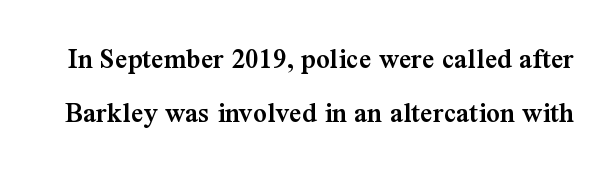
Q: Is the text bold? A: Semi-bold.
Q: Is the text italic (slanted)? A: No, it is upright.
Q: Is the typeface a serif or a sans-serif typeface? A: Serif.
Q: Is the text underlined? A: No.
Q: Is the spacing between letters normal or unusually wide? A: Normal.
Q: Width (condensed, normal, or wide)? A: Normal.
Q: Stroke contrast? A: Medium.
Q: x-height? A: Medium.
Q: Monospaced? A: No.
